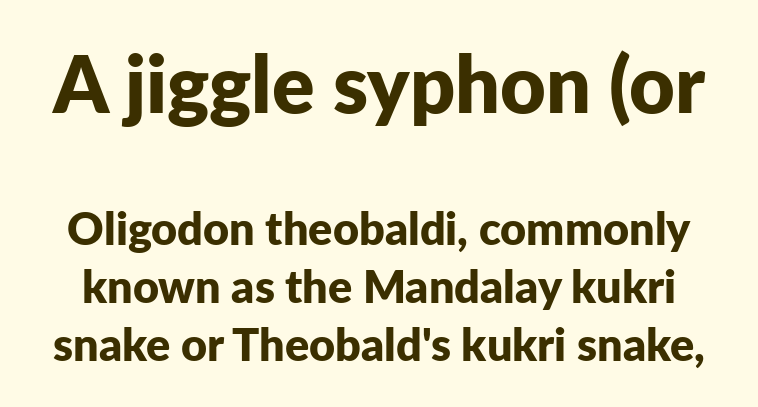
Q: Is the text bold? A: Yes.
Q: Is the text italic (slanted)? A: No, it is upright.
Q: Is the typeface a serif or a sans-serif typeface? A: Sans-serif.
Q: Is the text underlined? A: No.
Q: Is the spacing between letters normal or unusually wide? A: Normal.
Q: Is the spacing between lines tight, normal or loose? A: Normal.
Q: Which block of text is set in a larger size, the first (top) or the second (bottom)? A: The first (top) one.
Q: Width (condensed, normal, or wide)? A: Normal.
Q: Stroke contrast? A: Low.
Q: x-height? A: Medium.
Q: Monospaced? A: No.
